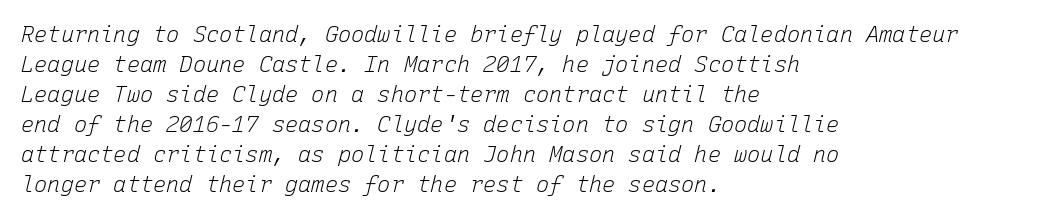
The image shows 22 px text type, italic (leaning right); set left-aligned, normal line spacing (1.36x), normal letter spacing, not underlined.
